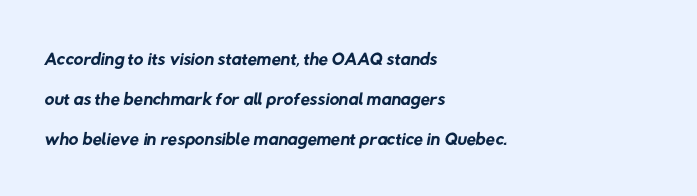
Q: Is the text bold? A: No.
Q: Is the text underlined? A: No.
Q: How is the paragraph aligned? A: Left-aligned.
Q: Is the spacing between letters normal or unusually wide? A: Normal.
Q: Is the spacing between lines tight, normal or loose? A: Normal.
